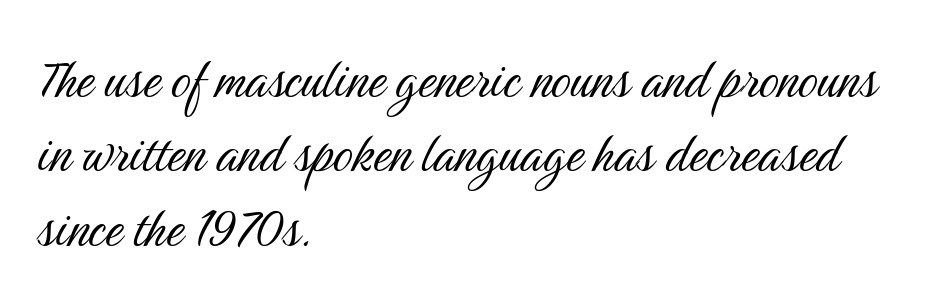
Spacing between characters is what you'd get straight out of the box. The characters display no serif detailing; their extremities are plain. The typesetter chose a ragged-right arrangement here. Plain, unruled lines of type. On a weight scale, this lands at 450 or below.
